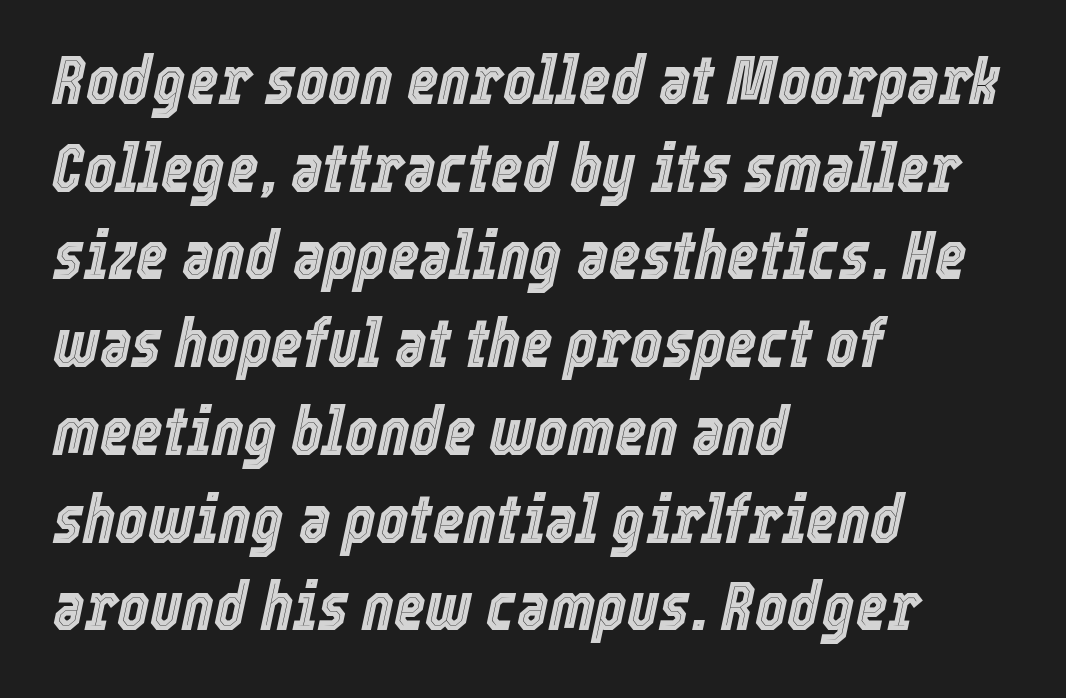
If you measured baseline to baseline, you'd find a middling distance. Students, note that the glyphs here touch the page at normal intervals. Has an underline been added? It has not. Does the lettering tilt? It does — this is italic.
